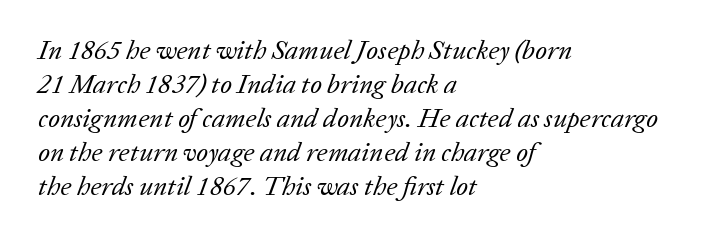
Q: Is the text bold? A: No.
Q: Is the text italic (slanted)? A: Yes, it leans right by about 20 degrees.
Q: Is the text underlined? A: No.
Q: How is the paragraph aligned? A: Left-aligned.
Q: Is the spacing between letters normal or unusually wide? A: Normal.
Q: Is the spacing between lines tight, normal or loose? A: Normal.
